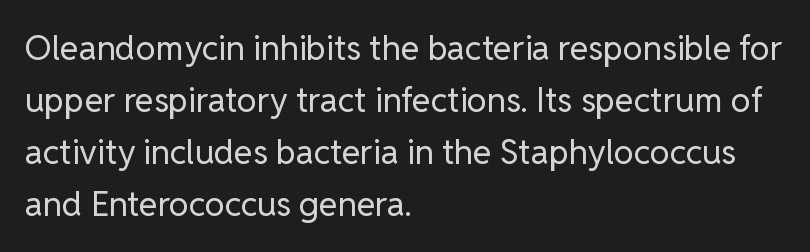
Q: Is the text bold? A: No.
Q: Is the text italic (slanted)? A: No, it is upright.
Q: Is the typeface a serif or a sans-serif typeface? A: Sans-serif.
Q: Is the text underlined? A: No.
Q: How is the paragraph aligned? A: Left-aligned.
Q: Is the spacing between letters normal or unusually wide? A: Normal.
Q: Is the spacing between lines tight, normal or loose? A: Normal.
Q: Width (condensed, normal, or wide)? A: Normal.
Q: Stroke contrast? A: Low.
Q: x-height? A: Medium.
Q: Monospaced? A: No.
